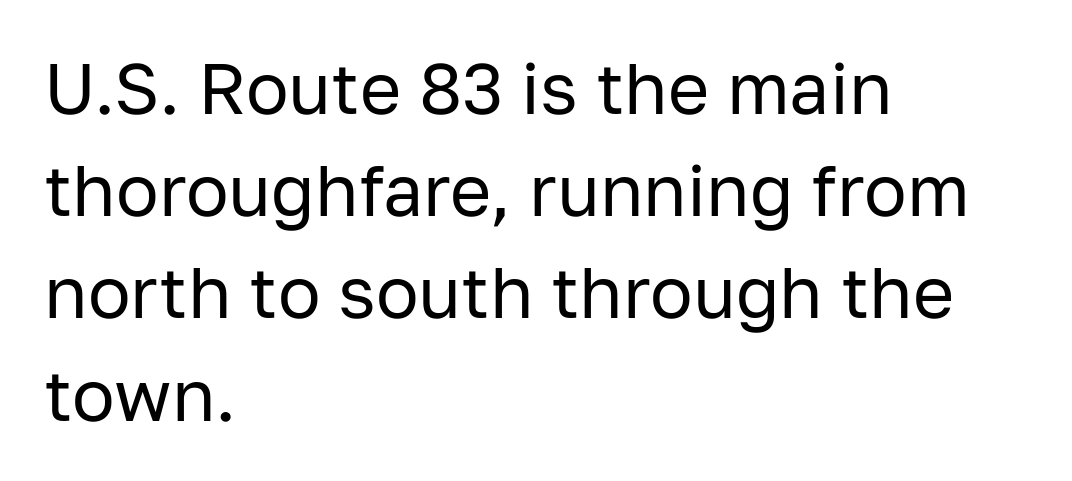
Note the varied advance widths — an 'i' is clearly narrower than an 'm'. Nobody touched the tracking dial on this one. Ascenders rise straight up at ninety degrees. Descenders hang freely into open space. Does the leading feel generous? No, just average. Regarding serifs, this sample does without them.
